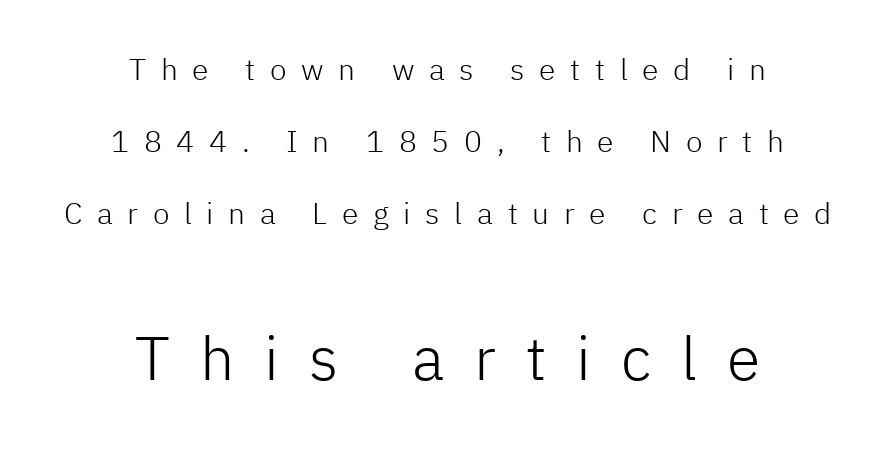
The image shows 61 px light sans-serif type, upright; set centered, loose line spacing (2.4x), unusually wide letter spacing (+0.49 em), not underlined; the second (bottom) block is 2.03x larger; low stroke contrast and a medium x-height.
